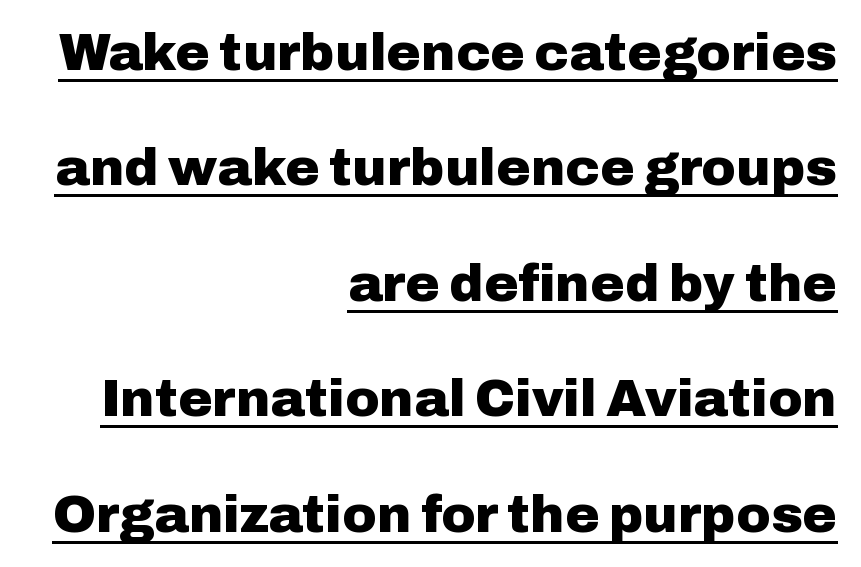
Q: Is the text bold? A: Yes.
Q: Is the text italic (slanted)? A: No, it is upright.
Q: Is the typeface a serif or a sans-serif typeface? A: Sans-serif.
Q: Is the text underlined? A: Yes.
Q: How is the paragraph aligned? A: Right-aligned.
Q: Is the spacing between letters normal or unusually wide? A: Normal.
Q: Is the spacing between lines tight, normal or loose? A: Loose.
Q: Width (condensed, normal, or wide)? A: Normal.
Q: Stroke contrast? A: Low.
Q: x-height? A: Medium.
Q: Monospaced? A: No.
